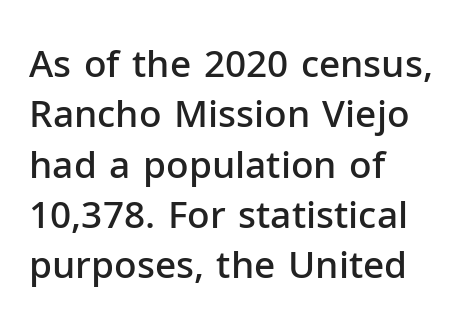
The image shows 37 px semibold sans-serif type, upright; set left-aligned, normal line spacing (1.36x), normal letter spacing, not underlined; low stroke contrast and a medium x-height.
